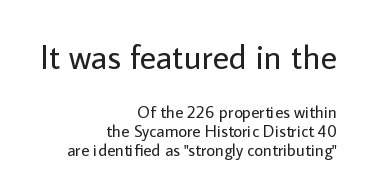
{"serif": "no", "italic": "no", "bold": "no", "weight": "regular", "width": "normal", "stroke_contrast": "low", "x_height": "medium", "monospaced": "no", "underline": "no", "align": "right", "line_spacing": "tight", "line_spacing_ratio": 1.13, "letter_spacing": "normal", "letter_spacing_em": 0.0, "larger_block": "first", "size_ratio": 2.0, "glyph_px": 34}
